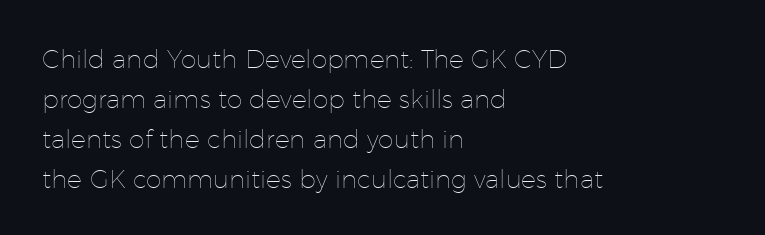
{"italic": "no", "bold": "no", "underline": "no", "align": "left", "line_spacing": "normal", "line_spacing_ratio": 1.6, "letter_spacing": "normal", "letter_spacing_em": 0.0, "glyph_px": 25}
